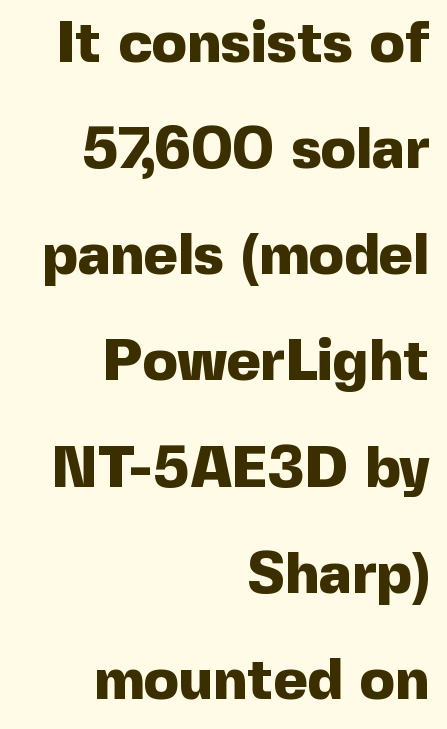
The image shows 58 px heavy sans-serif type, upright; set right-aligned, line spacing 1.83x, normal letter spacing, not underlined; a medium x-height.
